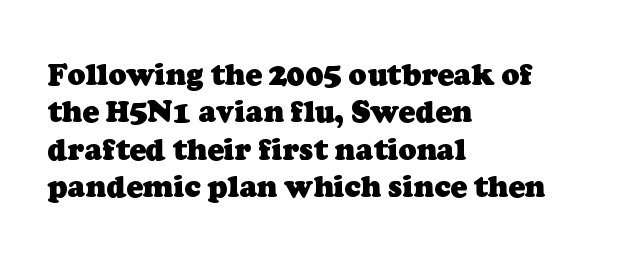
This is serif lettering, the kind often seen in printed books. Whoever set this chose a conventional vertical rhythm. The setting favours the left margin, as ordinary paragraphs usually do. A typesetter would call this proportional, since set widths differ per character. The face used here has the dense, thick strokes of a bold.
